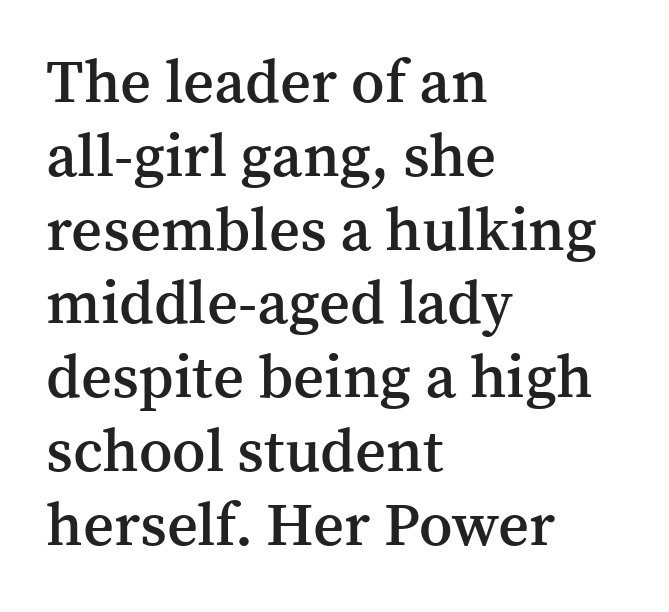
The image shows 60 px semibold serif type, upright; set left-aligned, line spacing 1.23x, normal letter spacing, not underlined; medium stroke contrast and a medium x-height.
